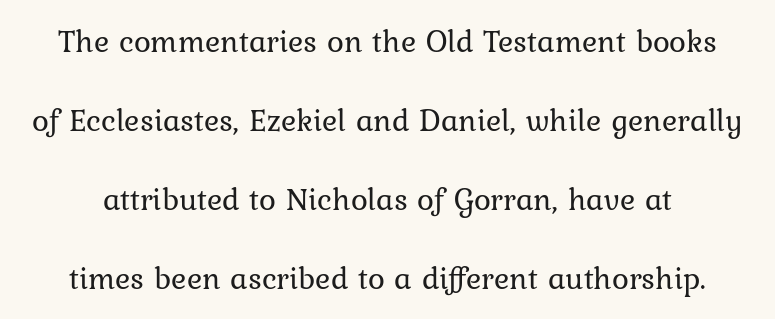
The image shows 32 px regular-weight type, upright; set loose line spacing (2.47x), normal letter spacing, not underlined; low stroke contrast and a medium x-height.
